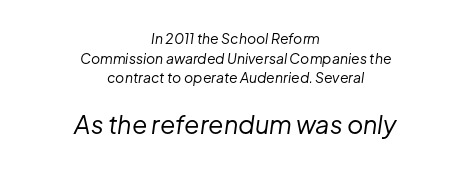
The image shows 25 px text type, italic (leaning right); set centered, normal line spacing (1.41x), normal letter spacing, not underlined; the second (bottom) block is 1.79x larger.
